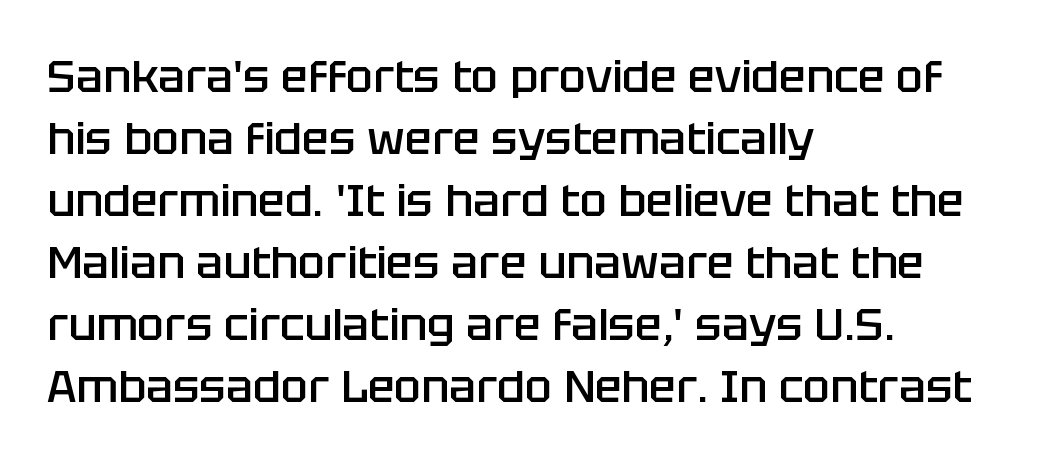
{"serif": "no", "italic": "no", "bold": "semi", "weight": "semibold", "width": "normal", "stroke_contrast": "low", "x_height": "large", "monospaced": "no", "underline": "no", "align": "left", "line_spacing": "normal", "line_spacing_ratio": 1.38, "letter_spacing": "normal", "letter_spacing_em": 0.0, "glyph_px": 45}
